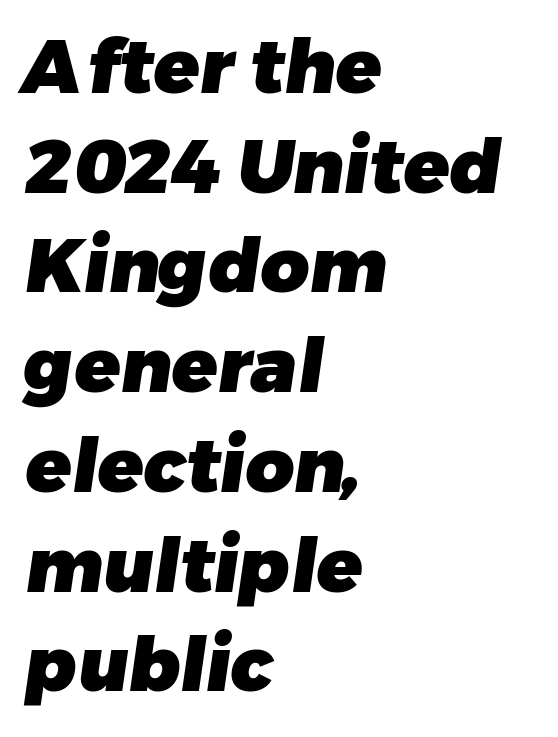
{"serif": "no", "bold": "yes", "weight": "heavy", "width": "normal", "stroke_contrast": "low", "x_height": "medium", "monospaced": "no", "underline": "no", "align": "left", "line_spacing": "normal", "line_spacing_ratio": 1.33, "letter_spacing": "normal", "letter_spacing_em": 0.0, "glyph_px": 75}
